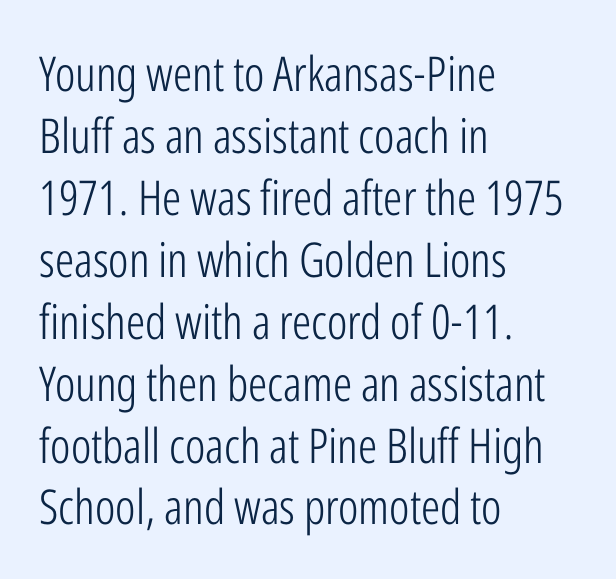
The image shows 48 px light, condensed sans-serif type, upright; set left-aligned, normal line spacing (1.29x), normal letter spacing, not underlined; low stroke contrast and a medium x-height.
